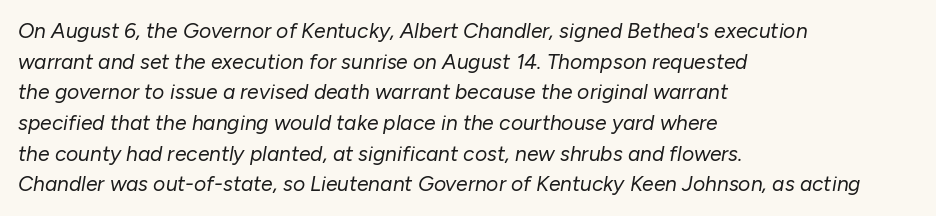
Q: Is the text bold? A: No.
Q: Is the text italic (slanted)? A: Yes, it leans right by about 10 degrees.
Q: Is the text underlined? A: No.
Q: How is the paragraph aligned? A: Left-aligned.
Q: Is the spacing between letters normal or unusually wide? A: Normal.
Q: Is the spacing between lines tight, normal or loose? A: Normal.
